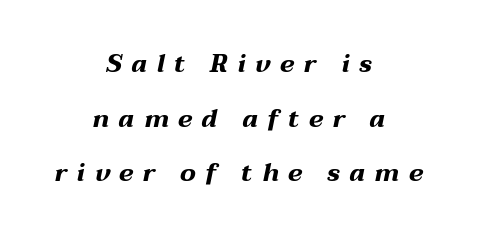
The leading is generous, giving the passage an open texture. Centered paragraph, ragged on both sides. Descenders hang freely into open space. Is the letter spacing exaggerated? Yes — the characters are pushed far apart. Caption: bold face, heavy strokes.
